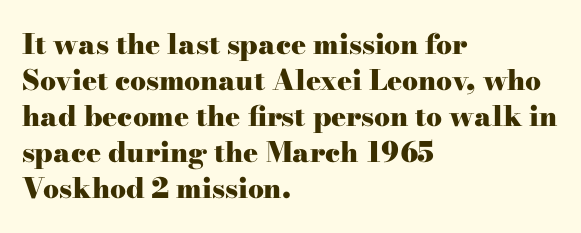
The image shows 28 px heavy, wide serif type, upright; set left-aligned, normal line spacing (1.29x), normal letter spacing, not underlined; high stroke contrast and a small x-height.
